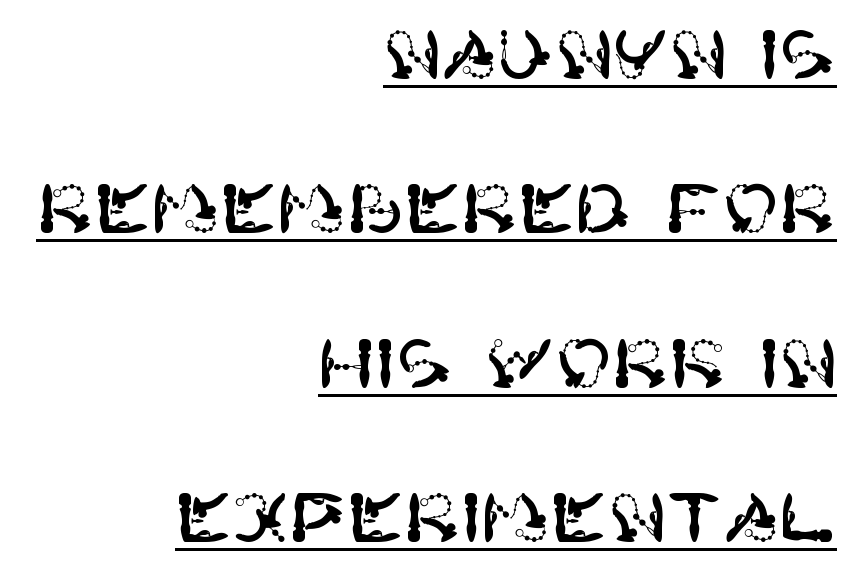
The image shows 68 px sans-serif type, upright; set right-aligned, loose line spacing (2.27x), normal letter spacing, underlined; high stroke contrast and a large x-height.
